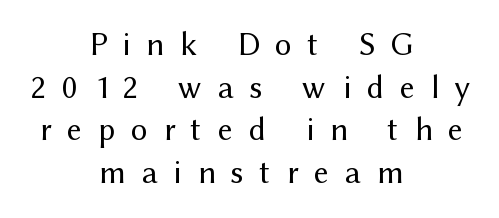
The letters carry no serifs — their stems end cleanly without finishing strokes. The zone under the glyphs is completely vacant. The strokes are not fattened; the text isn't bold. The face used here is proportionally spaced, like ordinary book or web type. The text block is weighted toward neither margin, spreading evenly from the middle.
